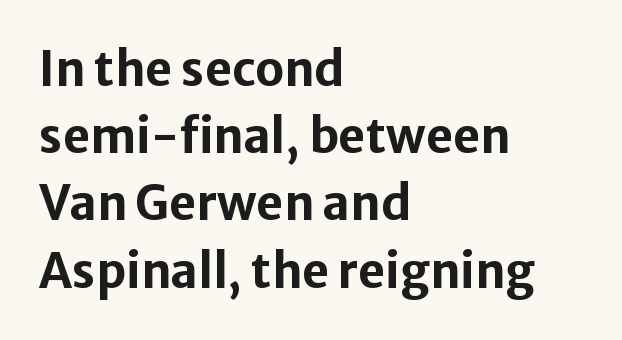
Q: Is the text bold? A: Yes.
Q: Is the text italic (slanted)? A: No, it is upright.
Q: Is the typeface a serif or a sans-serif typeface? A: Sans-serif.
Q: Is the text underlined? A: No.
Q: How is the paragraph aligned? A: Left-aligned.
Q: Is the spacing between letters normal or unusually wide? A: Normal.
Q: Is the spacing between lines tight, normal or loose? A: Normal.
Q: Width (condensed, normal, or wide)? A: Normal.
Q: Stroke contrast? A: Low.
Q: x-height? A: Medium.
Q: Monospaced? A: No.
